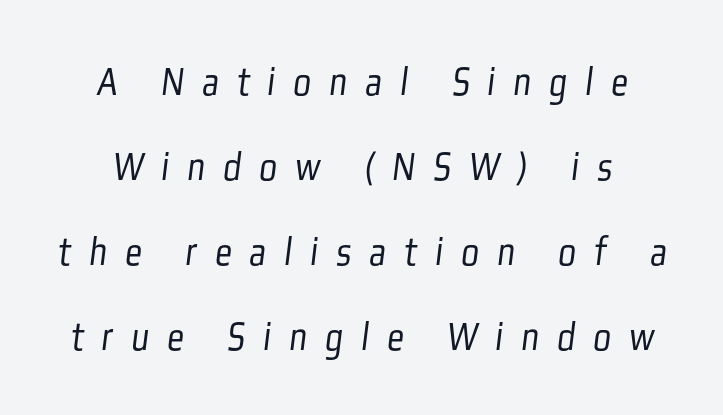
Caption: expanded tracking, letters set apart. Students, observe: this is what heavily led, spacious text looks like. The strokes carry an ordinary text weight at most. This sample uses a sans-serif face.
